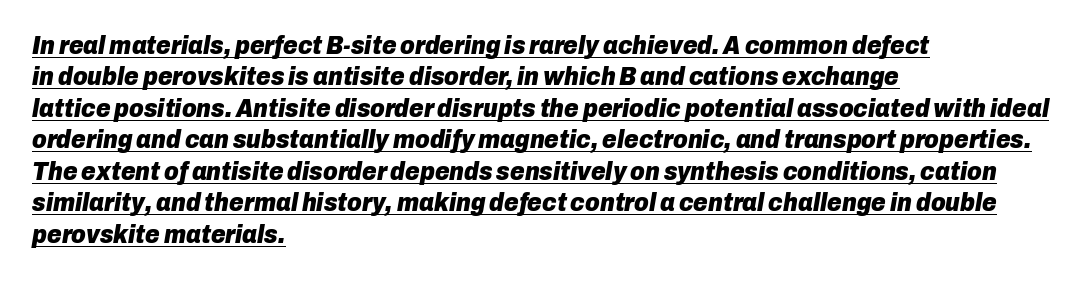
Q: Is the text bold? A: Yes.
Q: Is the text italic (slanted)? A: Yes, it leans right by about 10 degrees.
Q: Is the text underlined? A: Yes.
Q: How is the paragraph aligned? A: Left-aligned.
Q: Is the spacing between letters normal or unusually wide? A: Normal.
Q: Is the spacing between lines tight, normal or loose? A: Normal.
